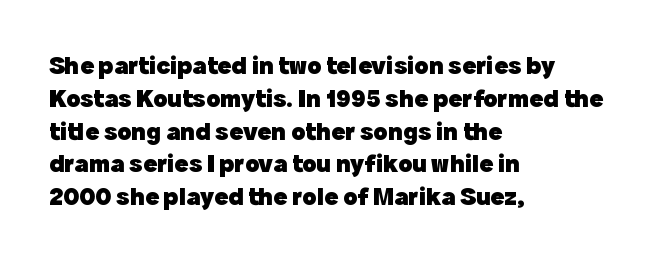
The image shows 26 px bold type, upright; set left-aligned, normal line spacing (1.26x), normal letter spacing, not underlined.
